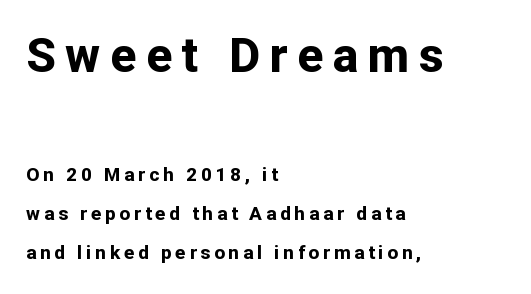
Q: Is the text bold? A: Yes.
Q: Is the text italic (slanted)? A: No, it is upright.
Q: Is the typeface a serif or a sans-serif typeface? A: Sans-serif.
Q: Is the text underlined? A: No.
Q: How is the paragraph aligned? A: Left-aligned.
Q: Is the spacing between letters normal or unusually wide? A: Unusually wide.
Q: Is the spacing between lines tight, normal or loose? A: Loose.
Q: Which block of text is set in a larger size, the first (top) or the second (bottom)? A: The first (top) one.
Q: Width (condensed, normal, or wide)? A: Normal.
Q: Stroke contrast? A: Low.
Q: x-height? A: Medium.
Q: Monospaced? A: No.
